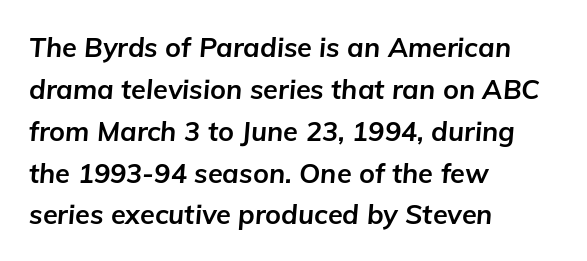
The image shows 27 px bold type, italic (leaning right); set left-aligned, normal line spacing (1.55x), normal letter spacing, not underlined.
